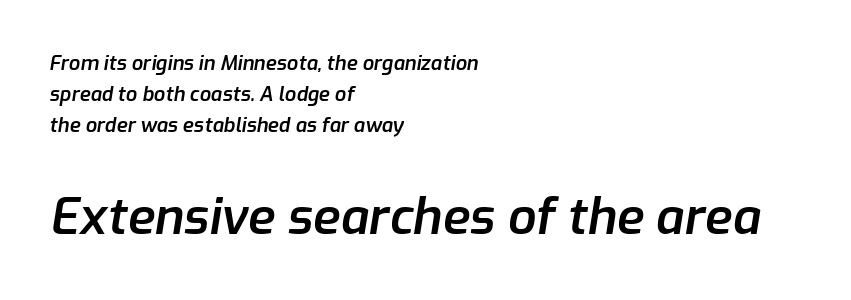
The rag falls on the right side of this text block. There's an unmistakable incline to the writing here. The baseline area is clear. Slightly chunky letters — semibold, I'd say, not full bold.
